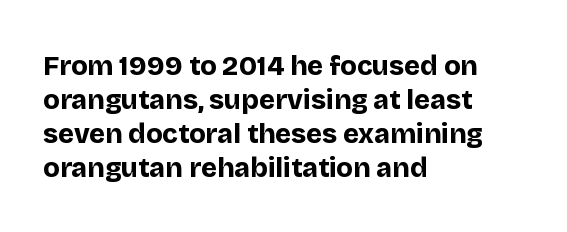
Does the weight exceed regular? Yes, all the way to bold. Short note: letters normally spaced. The space beneath each line is pristine and unruled. The typesetter chose a ragged-right arrangement here. Posture: vertical. The passage shown stacks its lines at a standard gap.
